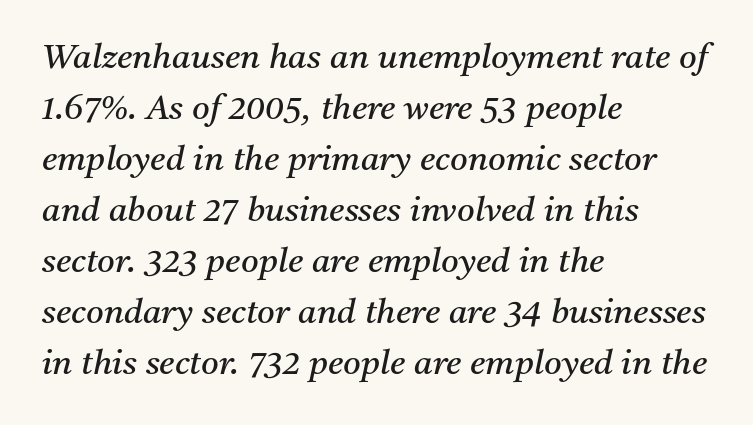
Q: Is the text bold? A: No.
Q: Is the text italic (slanted)? A: Yes, it leans right by about 11 degrees.
Q: Is the typeface a serif or a sans-serif typeface? A: Serif.
Q: Is the text underlined? A: No.
Q: How is the paragraph aligned? A: Left-aligned.
Q: Is the spacing between letters normal or unusually wide? A: Normal.
Q: Is the spacing between lines tight, normal or loose? A: Normal.
Q: Width (condensed, normal, or wide)? A: Normal.
Q: Stroke contrast? A: Medium.
Q: x-height? A: Medium.
Q: Monospaced? A: No.
